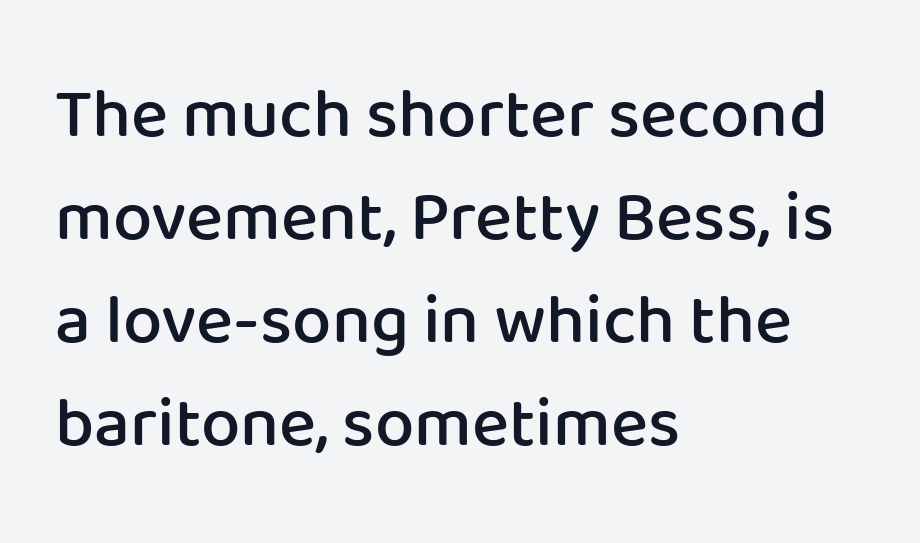
Are there feet on the stems? There aren't — it's a sans. These words are printed semibold, heavier than regular yet not bold. Spacing verdict: proportional, widths tailored to each character. Quick note: interline space is typical.
